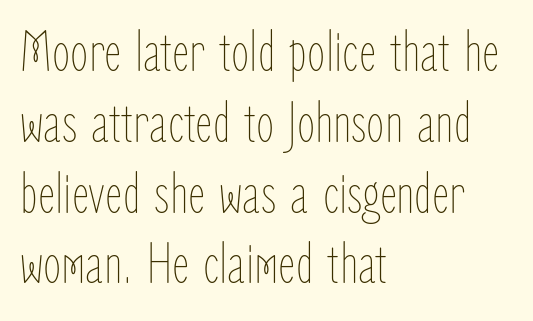
{"italic": "no", "bold": "no", "weight": "thin", "width": "condensed", "stroke_contrast": "low", "x_height": "medium", "monospaced": "no", "underline": "no", "align": "left", "line_spacing_ratio": 1.2, "letter_spacing": "normal", "letter_spacing_em": 0.0, "glyph_px": 59}
